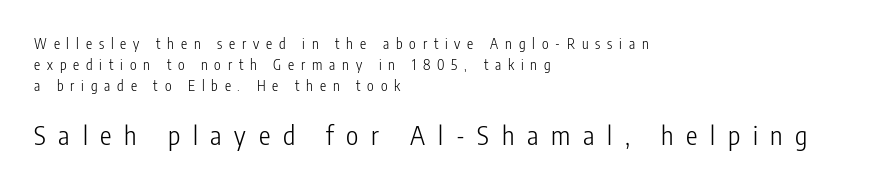
The image shows 26 px text type, upright; set left-aligned, normal line spacing (1.5x), unusually wide letter spacing (+0.49 em), not underlined; the second (bottom) block is 1.86x larger.
